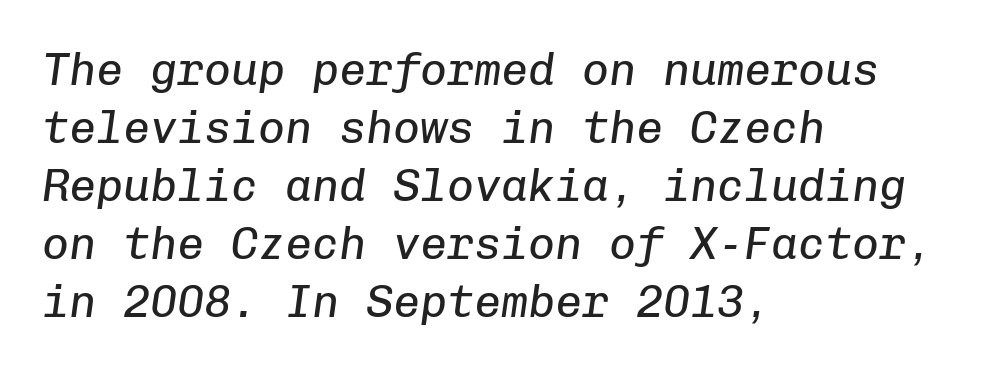
Q: Is the text bold? A: No.
Q: Is the text italic (slanted)? A: Yes, it leans right by about 8 degrees.
Q: Is the text underlined? A: No.
Q: How is the paragraph aligned? A: Left-aligned.
Q: Is the spacing between letters normal or unusually wide? A: Normal.
Q: Is the spacing between lines tight, normal or loose? A: Normal.
Q: Width (condensed, normal, or wide)? A: Normal.
Q: Stroke contrast? A: Low.
Q: x-height? A: Medium.
Q: Monospaced? A: Yes.
